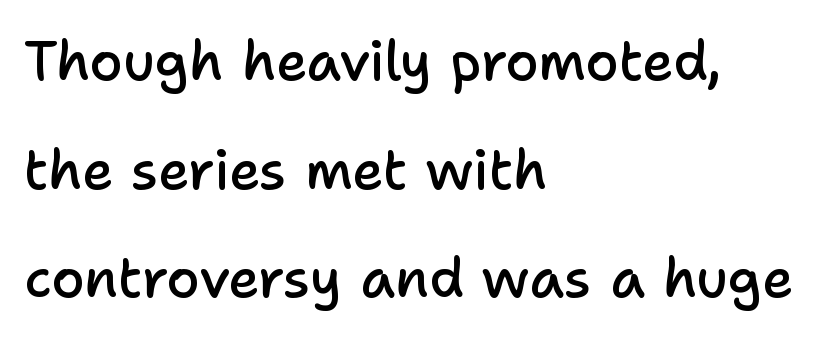
The image shows 54 px semibold sans-serif type, upright; set left-aligned, loose line spacing (2.01x), normal letter spacing, not underlined; low stroke contrast and a medium x-height.
